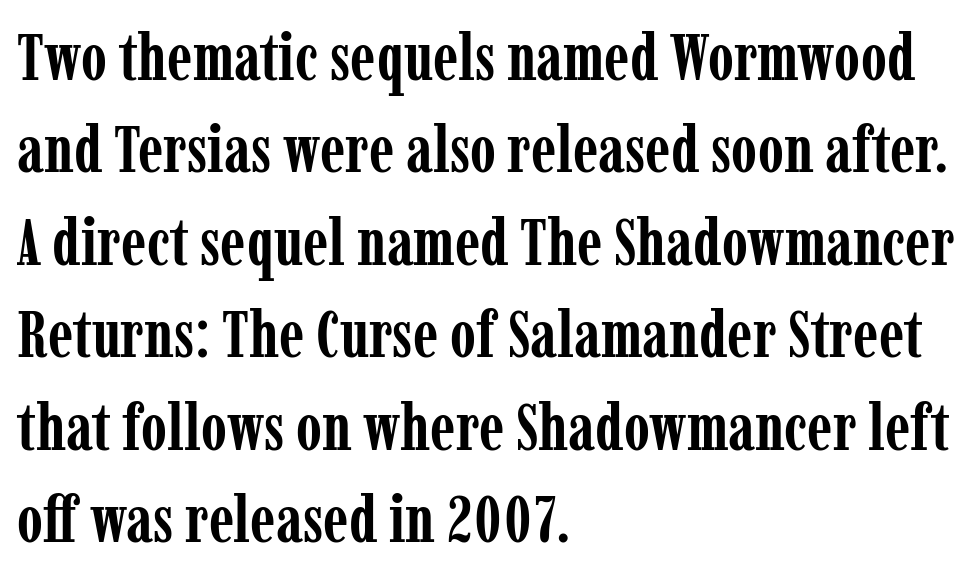
{"serif": "yes", "italic": "no", "bold": "yes", "weight": "semibold", "width": "condensed", "stroke_contrast": "low", "x_height": "medium", "monospaced": "no", "underline": "no", "align": "left", "line_spacing": "normal", "line_spacing_ratio": 1.4, "letter_spacing": "normal", "letter_spacing_em": 0.0, "glyph_px": 66}
